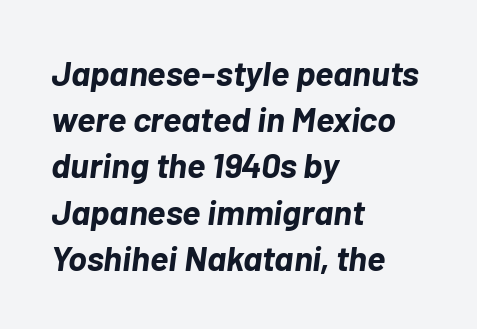
The image shows 35 px bold type, italic (leaning right); set left-aligned, normal line spacing (1.32x), normal letter spacing, not underlined; low stroke contrast and a medium x-height.
